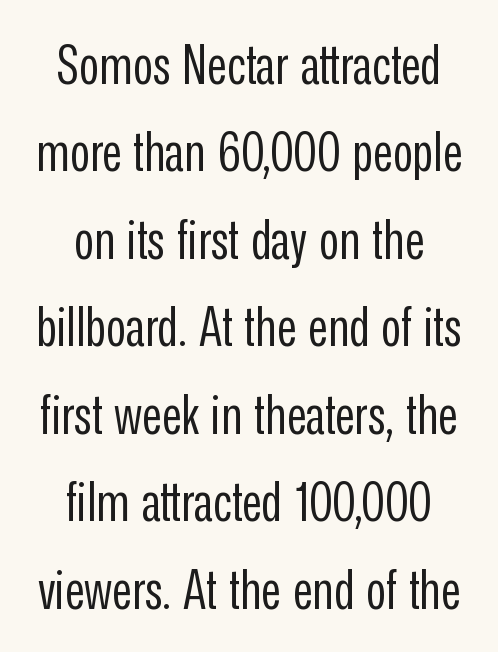
Nothing sits at the stroke ends, so this counts as sans-serif. The paragraph has two soft edges and a firm central axis. Beneath every word, the page is bare. There is no visible air inserted between adjacent glyphs. The face used here is proportionally spaced, like ordinary book or web type.
